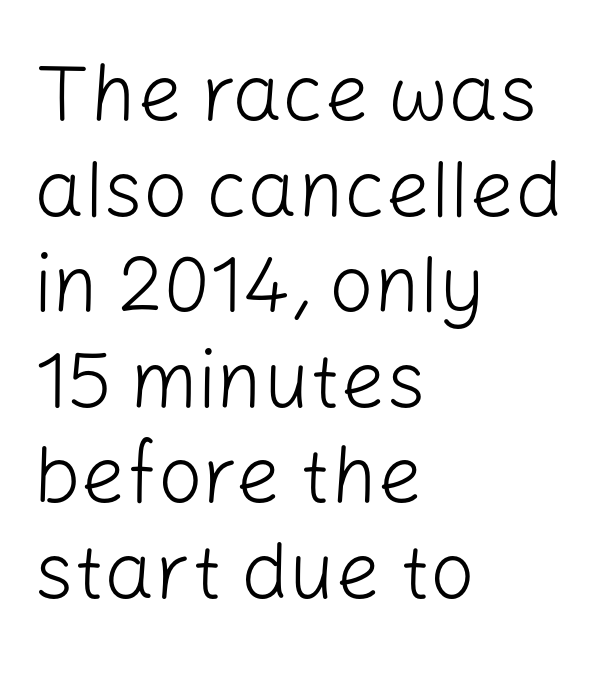
Q: Is the text bold? A: No.
Q: Is the text italic (slanted)? A: No, it is upright.
Q: Is the typeface a serif or a sans-serif typeface? A: Sans-serif.
Q: Is the text underlined? A: No.
Q: How is the paragraph aligned? A: Left-aligned.
Q: Is the spacing between letters normal or unusually wide? A: Normal.
Q: Width (condensed, normal, or wide)? A: Normal.
Q: Stroke contrast? A: Low.
Q: x-height? A: Medium.
Q: Monospaced? A: No.
